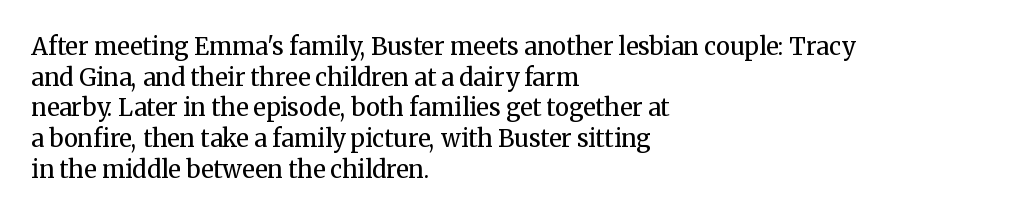
The image shows 24 px text type, upright; set left-aligned, normal line spacing (1.28x), normal letter spacing, not underlined.
